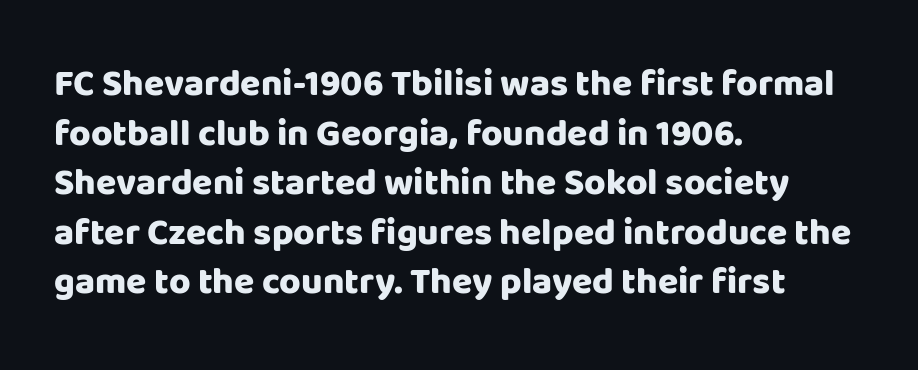
What stands out about the letter spacing? Nothing — it is the standard amount. Is the type bold? Yes — the strokes are clearly thick and heavy. Students, observe: this is what conventionally led text looks like. Descender tails drop into unmarked territory. The text was rendered using a sans face with plain stroke endings.
